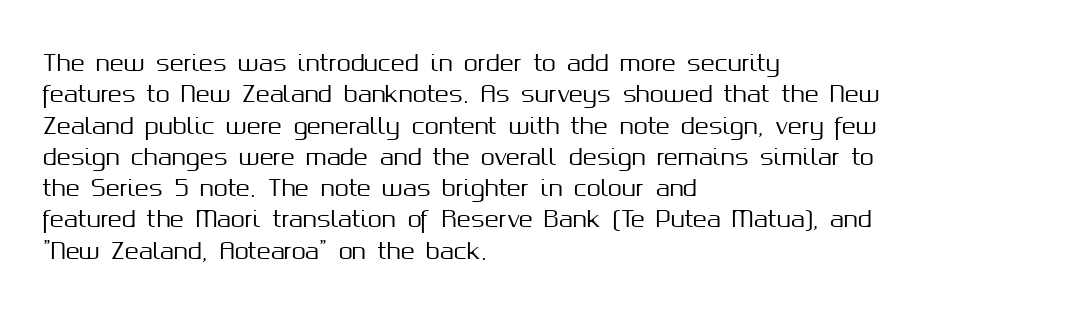
{"italic": "no", "underline": "no", "align": "left", "line_spacing": "normal", "line_spacing_ratio": 1.36, "letter_spacing": "normal", "letter_spacing_em": 0.0, "glyph_px": 23}
